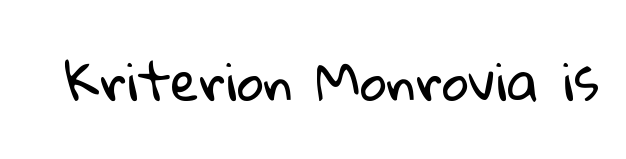
{"serif": "no", "bold": "no", "weight": "regular", "width": "normal", "stroke_contrast": "low", "x_height": "medium", "monospaced": "no", "underline": "no", "letter_spacing": "normal", "letter_spacing_em": 0.0, "glyph_px": 52}
